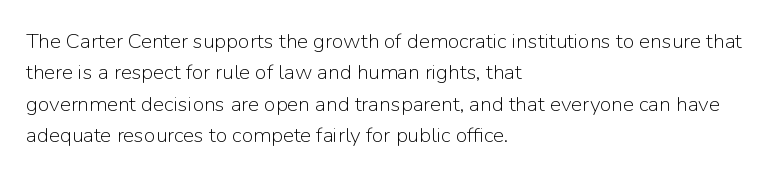
{"italic": "no", "bold": "no", "underline": "no", "align": "left", "line_spacing": "normal", "line_spacing_ratio": 1.5, "letter_spacing": "normal", "letter_spacing_em": 0.0, "glyph_px": 21}
